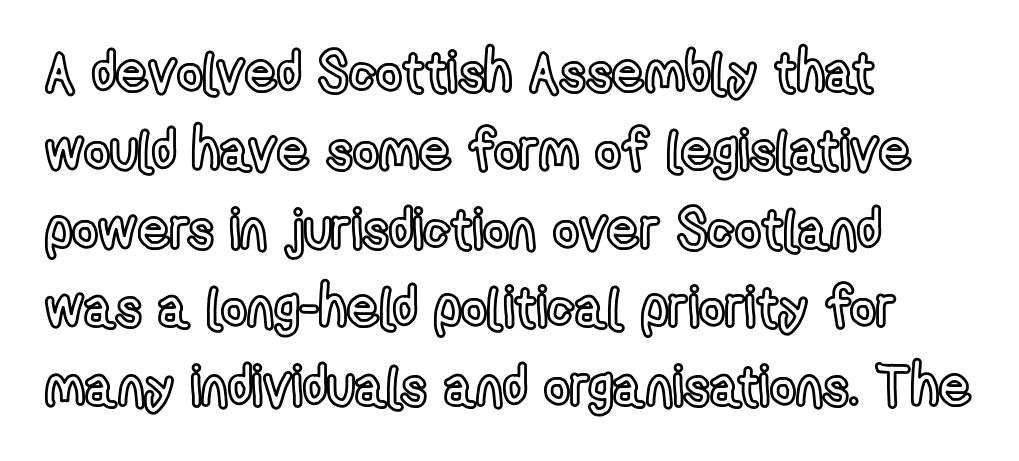
No word sits above an underline. Glyph-to-glyph distance matches everyday printed text. The rendering uses a moderate line-height, typical for paragraphs. Is there any slant? The stems are plumb.
